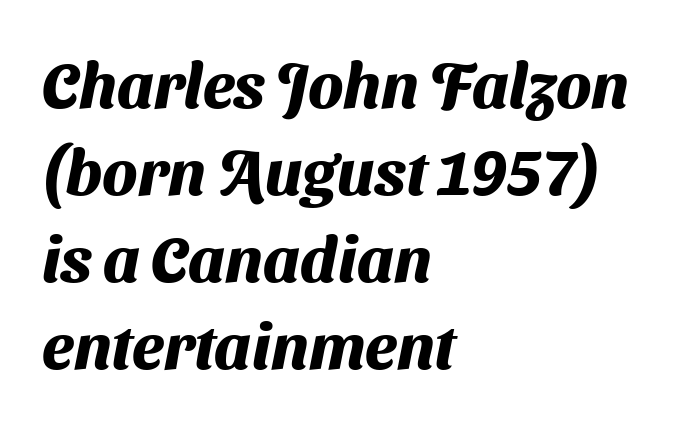
The letters are bold, with thick, heavy strokes. What stands out about the letter spacing? Nothing — it is the standard amount. The face used here is proportionally spaced, like ordinary book or web type. The passage shown is not underscored anywhere. The lines sit at an ordinary, default distance from one another.
